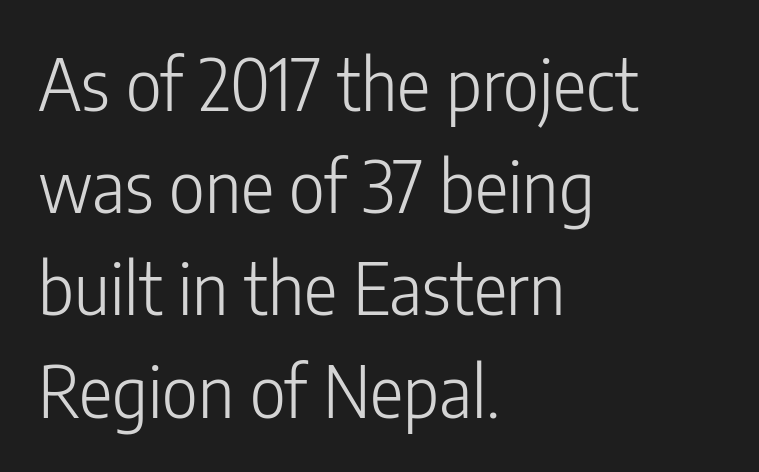
{"serif": "no", "italic": "no", "bold": "no", "weight": "light", "width": "condensed", "stroke_contrast": "low", "x_height": "medium", "monospaced": "no", "underline": "no", "align": "left", "line_spacing": "normal", "line_spacing_ratio": 1.46, "letter_spacing": "normal", "letter_spacing_em": 0.0, "glyph_px": 70}
